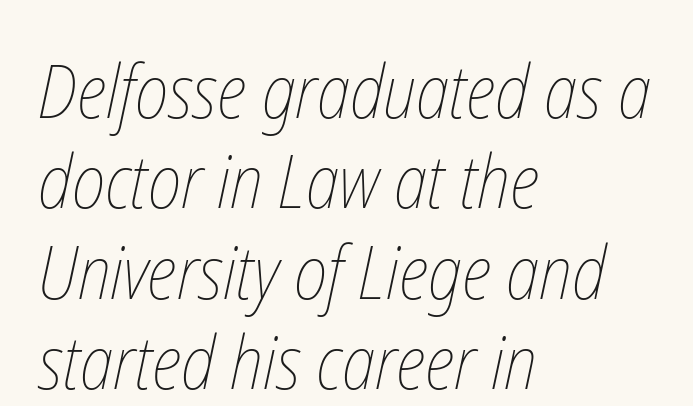
A typesetter would call this proportional, since set widths differ per character. Lines of text with bare space underneath. Is this a heavy cut? Hardly; it is regular or lighter. Tracking value appears to be zero — textbook default spacing.
